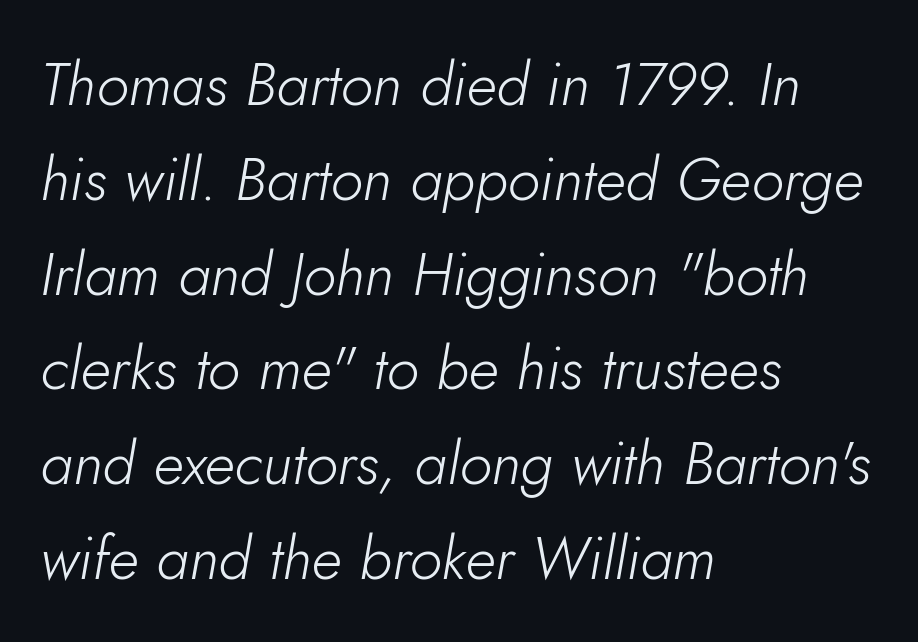
Q: Is the text bold? A: No.
Q: Is the text italic (slanted)? A: Yes, it leans right by about 10 degrees.
Q: Is the text underlined? A: No.
Q: How is the paragraph aligned? A: Left-aligned.
Q: Is the spacing between letters normal or unusually wide? A: Normal.
Q: Is the spacing between lines tight, normal or loose? A: Normal.
Q: Width (condensed, normal, or wide)? A: Normal.
Q: Stroke contrast? A: Low.
Q: x-height? A: Small.
Q: Monospaced? A: No.
